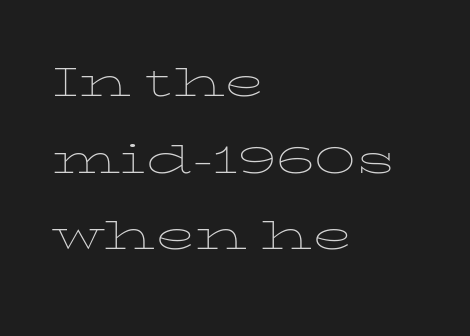
These lines are rendered in a variable-pitch font. Stroke thickness stays within the range of a standard reading face or lighter. In terms of leading, this rendering sits right in the middle. This sample uses an upright cut, with every glyph sitting square on the baseline. Beneath every word, the page is bare.
